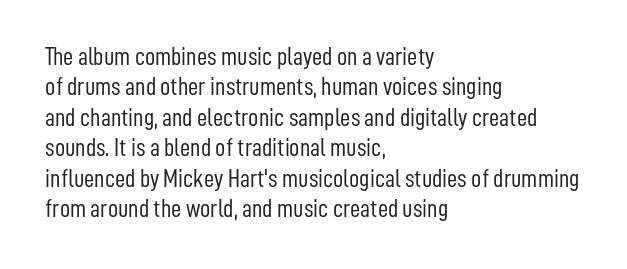
Nope, not italic — everything's standing straight. Only glyphs here, with clear space below each row. Leftover space on each line is placed entirely after the last word. The gaps between neighbouring characters are ordinary and unremarkable. A light-to-regular cut is what we see here.
